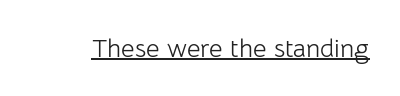
{"italic": "no", "bold": "no", "underline": "yes", "letter_spacing": "normal", "letter_spacing_em": 0.0, "glyph_px": 26}
